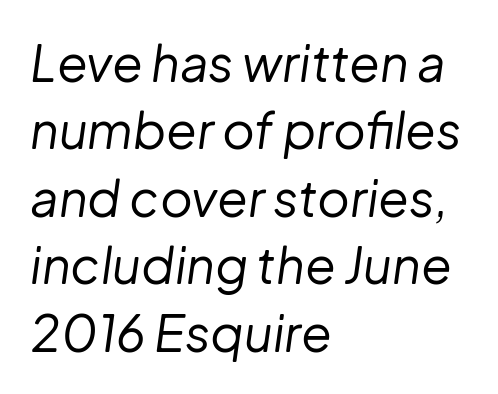
{"italic": "yes", "lean": "right", "slant_degrees": 8, "bold": "no", "weight": "regular", "width": "normal", "stroke_contrast": "low", "x_height": "medium", "monospaced": "no", "underline": "no", "align": "left", "line_spacing": "normal", "line_spacing_ratio": 1.35, "letter_spacing": "normal", "letter_spacing_em": 0.0, "glyph_px": 50}
